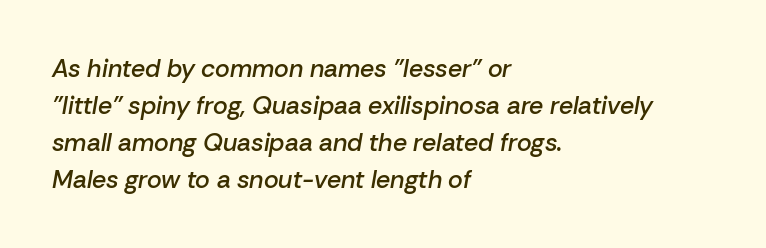
Q: Is the text bold? A: Semi-bold.
Q: Is the text italic (slanted)? A: Yes, it leans right by about 10 degrees.
Q: Is the text underlined? A: No.
Q: How is the paragraph aligned? A: Left-aligned.
Q: Is the spacing between letters normal or unusually wide? A: Normal.
Q: Is the spacing between lines tight, normal or loose? A: Normal.
